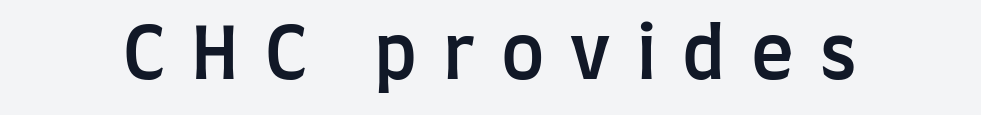
The image shows 72 px semibold, condensed sans-serif type, upright; set unusually wide letter spacing (+0.36 em), not underlined; low stroke contrast and a large x-height.
